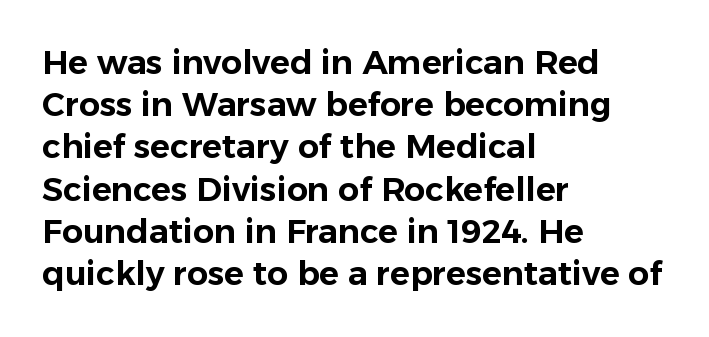
{"serif": "no", "italic": "no", "width": "normal", "stroke_contrast": "low", "x_height": "medium", "monospaced": "no", "underline": "no", "align": "left", "line_spacing": "normal", "line_spacing_ratio": 1.28, "letter_spacing": "normal", "letter_spacing_em": 0.0, "glyph_px": 33}
